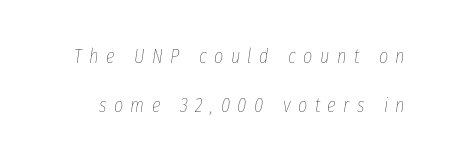
Q: Is the text bold? A: No.
Q: Is the text italic (slanted)? A: Yes, it leans right by about 8 degrees.
Q: Is the text underlined? A: No.
Q: Is the spacing between letters normal or unusually wide? A: Unusually wide.
Q: Is the spacing between lines tight, normal or loose? A: Loose.
